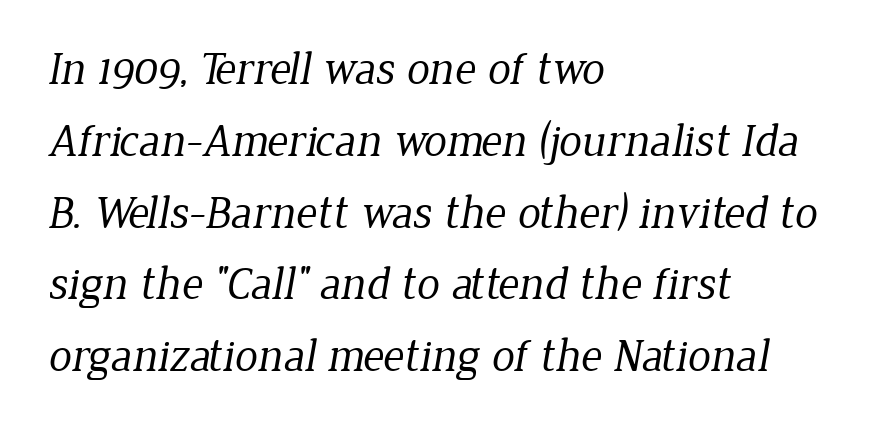
Underlining? Definitely not there. Is the letter spacing exaggerated? No — it looks like the ordinary default. Letters have the restrained weight of plain body copy at most. Classification — serif.
